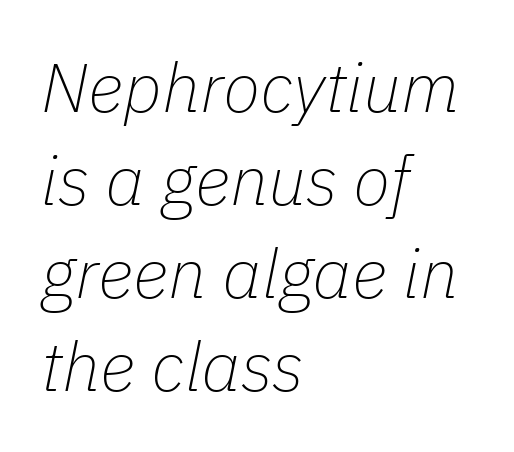
Q: Is the text bold? A: No.
Q: Is the text italic (slanted)? A: Yes, it leans right by about 11 degrees.
Q: Is the text underlined? A: No.
Q: How is the paragraph aligned? A: Left-aligned.
Q: Is the spacing between letters normal or unusually wide? A: Normal.
Q: Is the spacing between lines tight, normal or loose? A: Normal.
Q: Width (condensed, normal, or wide)? A: Normal.
Q: Stroke contrast? A: Low.
Q: x-height? A: Medium.
Q: Monospaced? A: No.
